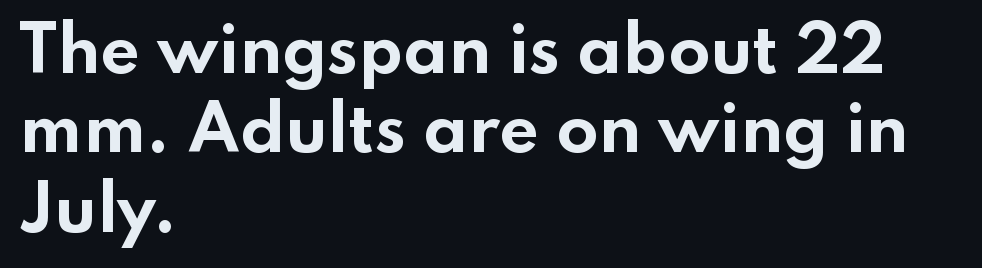
The image shows 62 px bold, wide sans-serif type, upright; set left-aligned, normal line spacing (1.28x), normal letter spacing, not underlined; low stroke contrast and a small x-height.
